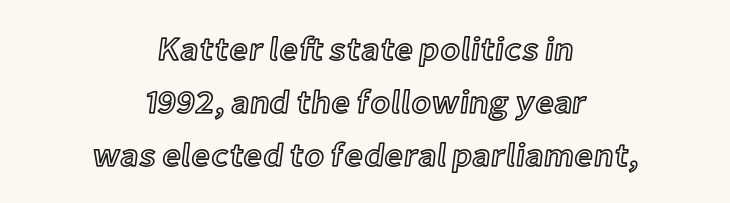
{"width": "normal", "x_height": "medium", "monospaced": "no", "underline": "no", "align": "center", "line_spacing": "normal", "line_spacing_ratio": 1.6, "letter_spacing": "normal", "letter_spacing_em": 0.0, "glyph_px": 33}
